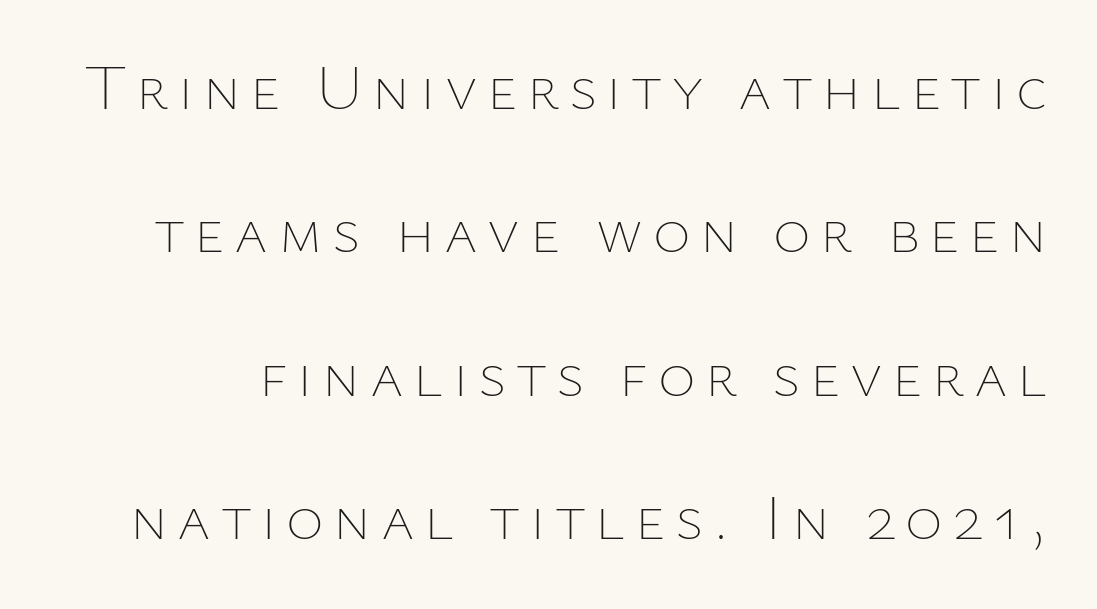
The image shows 64 px thin type, upright; set loose line spacing (2.24x), not underlined; low stroke contrast and a medium x-height.
